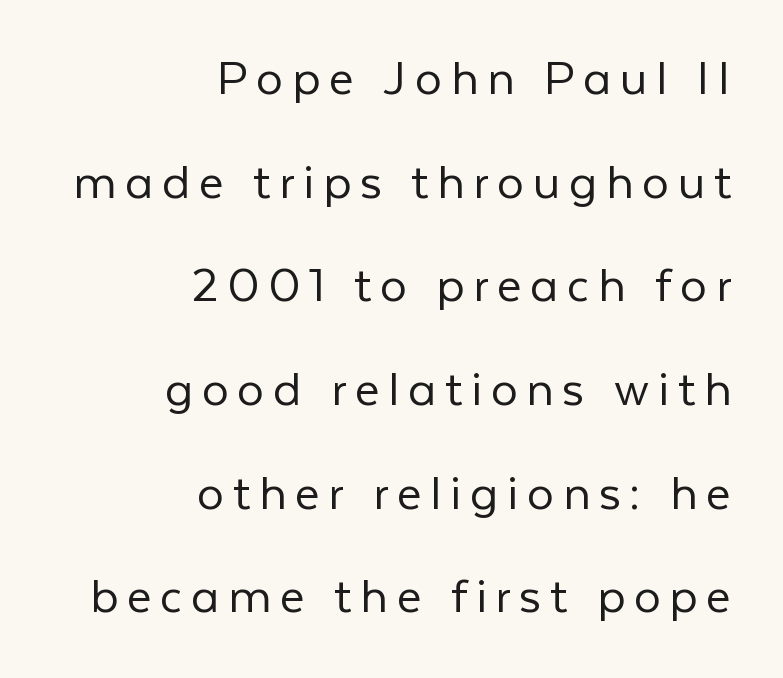
Q: Is the text bold? A: No.
Q: Is the text italic (slanted)? A: No, it is upright.
Q: Is the typeface a serif or a sans-serif typeface? A: Sans-serif.
Q: Is the text underlined? A: No.
Q: How is the paragraph aligned? A: Right-aligned.
Q: Is the spacing between lines tight, normal or loose? A: Loose.
Q: Width (condensed, normal, or wide)? A: Normal.
Q: Stroke contrast? A: Low.
Q: x-height? A: Medium.
Q: Monospaced? A: No.
